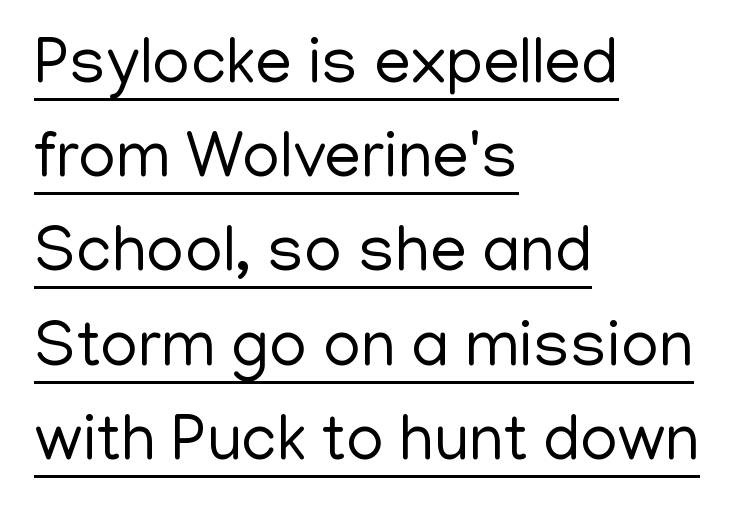
The image shows 65 px regular-weight sans-serif type, upright; set left-aligned, normal line spacing (1.45x), normal letter spacing, underlined; low stroke contrast and a medium x-height.
